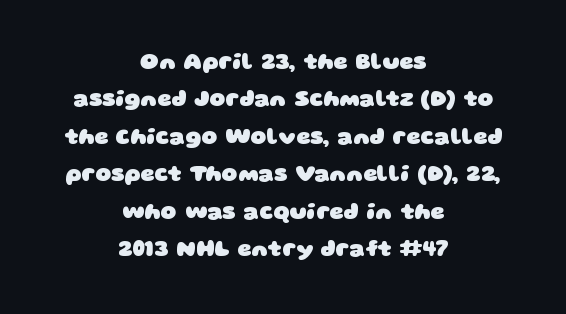
If you measured baseline to baseline, you'd find a middling distance. This sample is center-justified, so both line endings float freely. Check the space under the baseline: it is left empty. I'd describe the lettering as bold — thick and assertive.
